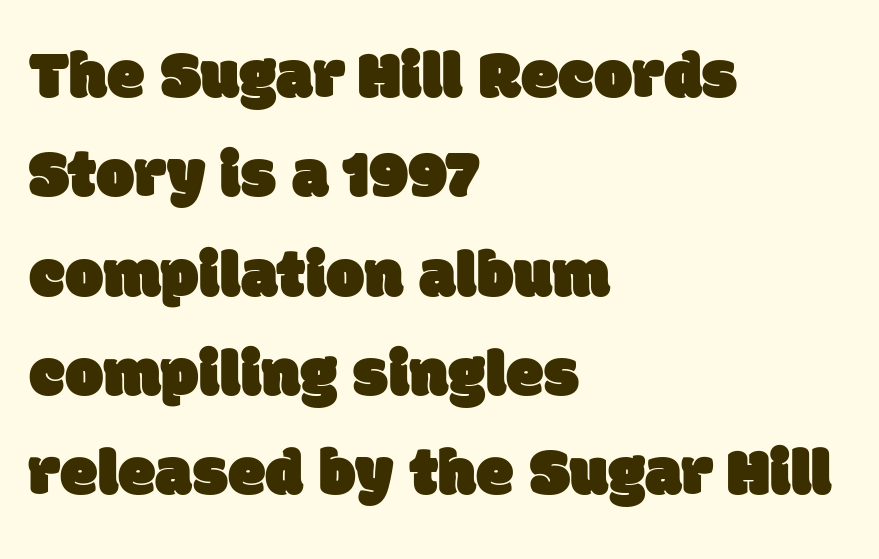
Q: Is the typeface a serif or a sans-serif typeface? A: Sans-serif.
Q: Is the text underlined? A: No.
Q: How is the paragraph aligned? A: Left-aligned.
Q: Is the spacing between letters normal or unusually wide? A: Normal.
Q: Is the spacing between lines tight, normal or loose? A: Normal.
Q: Width (condensed, normal, or wide)? A: Normal.
Q: Stroke contrast? A: Low.
Q: x-height? A: Large.
Q: Monospaced? A: No.
